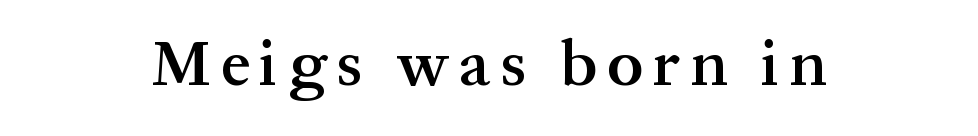
{"serif": "yes", "italic": "no", "bold": "semi", "weight": "semibold", "width": "normal", "stroke_contrast": "medium", "x_height": "medium", "monospaced": "no", "underline": "no", "align": "center", "glyph_px": 65}
